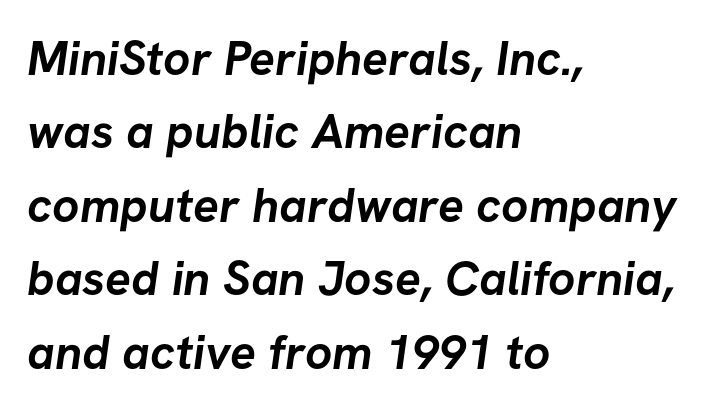
The image shows 48 px semibold sans-serif type; set left-aligned, normal line spacing (1.53x), normal letter spacing, not underlined; low stroke contrast and a medium x-height.
